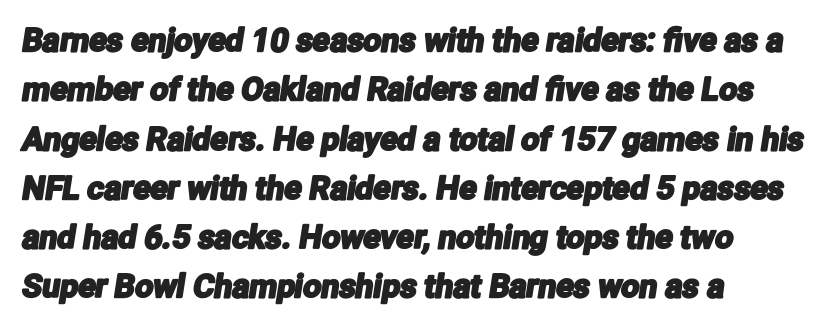
{"serif": "no", "width": "condensed", "stroke_contrast": "low", "x_height": "medium", "monospaced": "no", "underline": "no", "align": "left", "line_spacing": "normal", "line_spacing_ratio": 1.54, "letter_spacing": "normal", "letter_spacing_em": 0.0, "glyph_px": 32}
